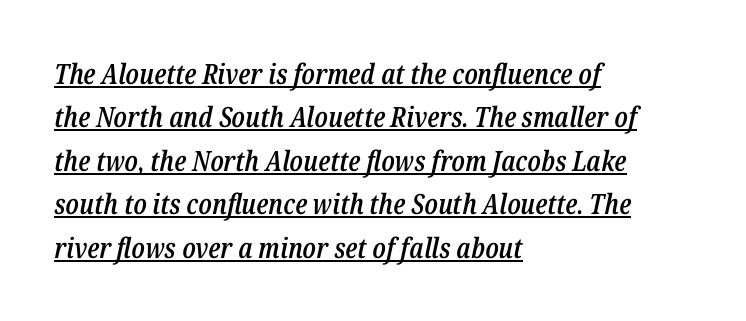
This sample uses plain, unmodified letter spacing. The specimen includes a rule beneath the text block's lines. Alignment: flush left. Typesetter's note: demi weight, one step under bold.
